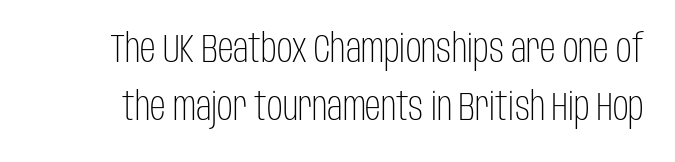
The image shows 39 px light, condensed sans-serif type, upright; set normal line spacing (1.5x), normal letter spacing, not underlined; low stroke contrast and a large x-height.
